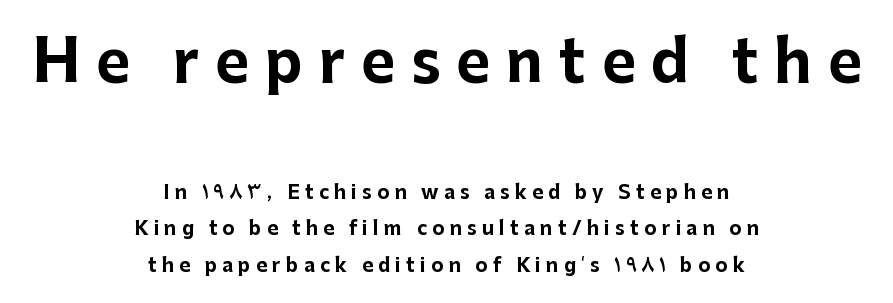
The letters stand upright; this is a roman face. The block of text is sparse from top to bottom, with ample space between rows. Tracking here is generous; glyphs stand well apart from one another. Weight check: bold — yes, fully. Look at the bottom of the vertical strokes: they stop flat, with no serifs.
